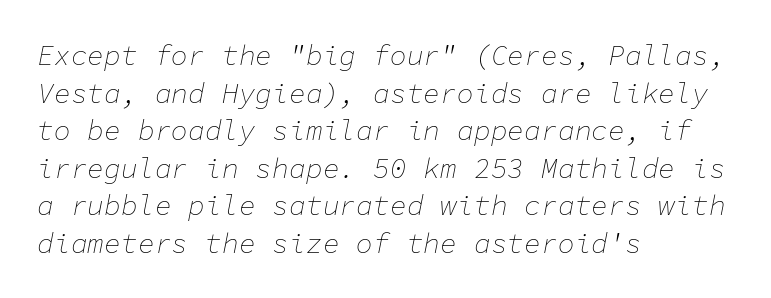
How are the letters spaced? Ordinarily, with no added tracking. Slanted lettering throughout. Evenly set lines give the paragraph a standard silhouette. Think of a typewriter: that constant character pitch is what you see here. Weight: regular or lighter. Letters rest on an invisible, unmarked baseline.
